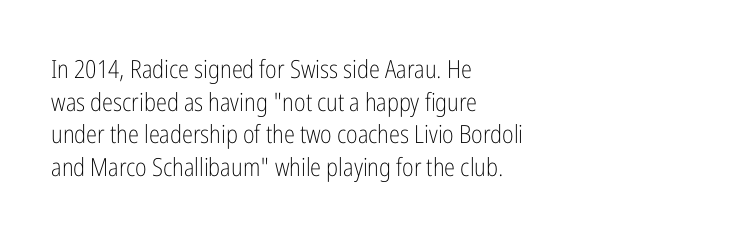
{"italic": "no", "bold": "no", "underline": "no", "align": "left", "line_spacing": "normal", "line_spacing_ratio": 1.31, "letter_spacing": "normal", "letter_spacing_em": 0.0, "glyph_px": 25}
